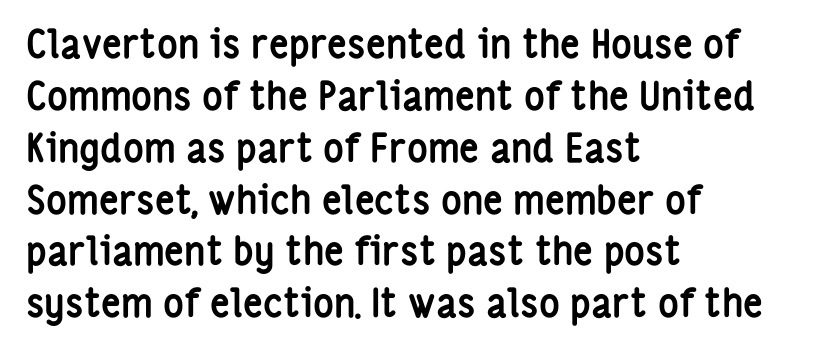
The image shows 39 px semibold, condensed sans-serif type, upright; set left-aligned, normal line spacing (1.33x), normal letter spacing, not underlined; low stroke contrast and a medium x-height.
